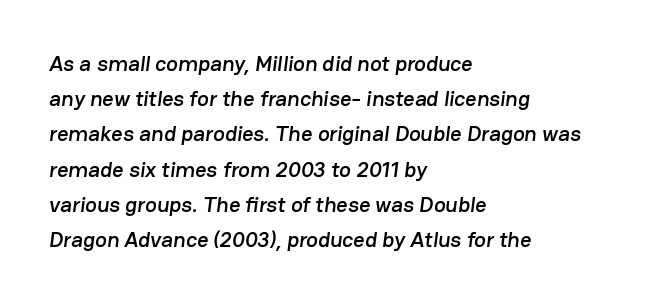
Default kerning and tracking; the words read as compact shapes. No word sits above an underline. This sample keeps an unexceptional amount of space between lines. Horizontal alignment here is leftward, the default for most running prose.
